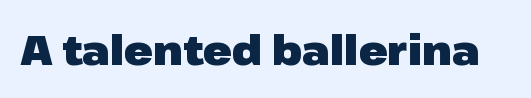
The image shows 42 px heavy sans-serif type, upright; set normal letter spacing, not underlined; low stroke contrast and a medium x-height.
